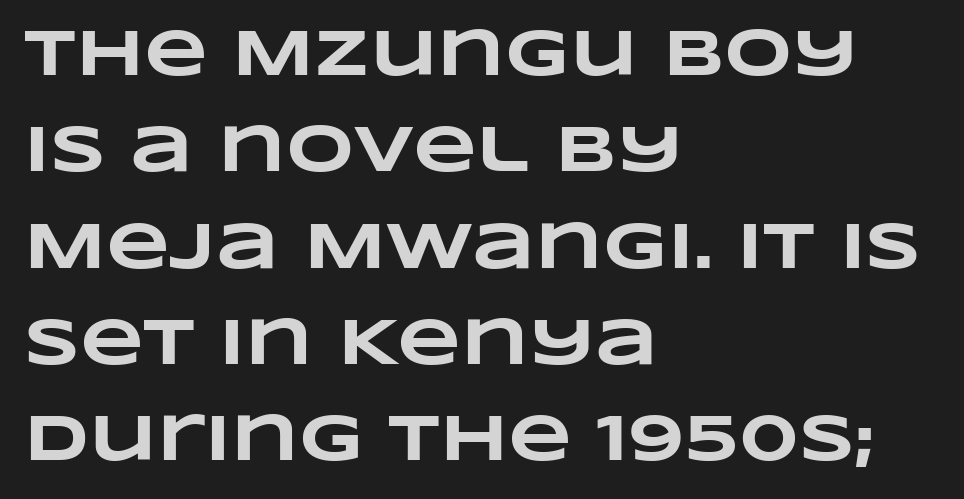
The image shows 66 px heavy, wide type; set left-aligned, normal line spacing (1.46x), normal letter spacing, not underlined; low stroke contrast and a large x-height.
